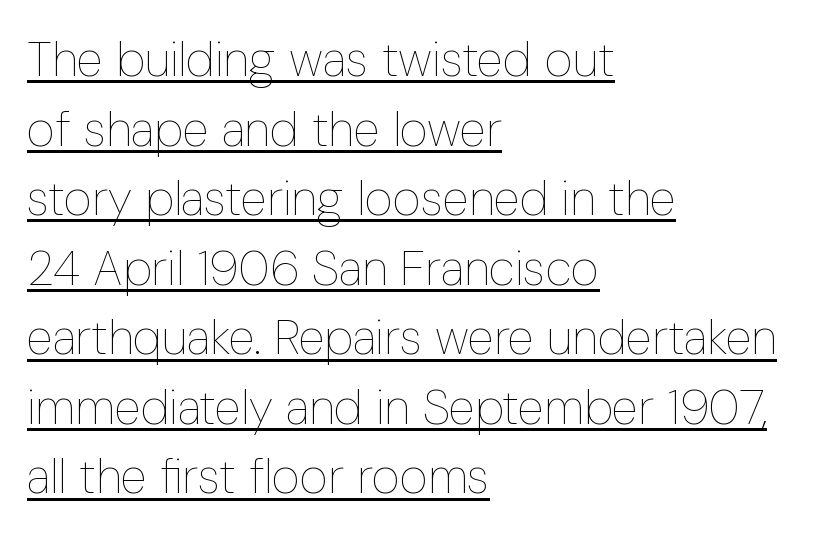
Q: Is the text bold? A: No.
Q: Is the text italic (slanted)? A: No, it is upright.
Q: Is the text underlined? A: Yes.
Q: How is the paragraph aligned? A: Left-aligned.
Q: Is the spacing between letters normal or unusually wide? A: Normal.
Q: Is the spacing between lines tight, normal or loose? A: Normal.
Q: Width (condensed, normal, or wide)? A: Condensed.
Q: Stroke contrast? A: Low.
Q: x-height? A: Medium.
Q: Monospaced? A: No.
